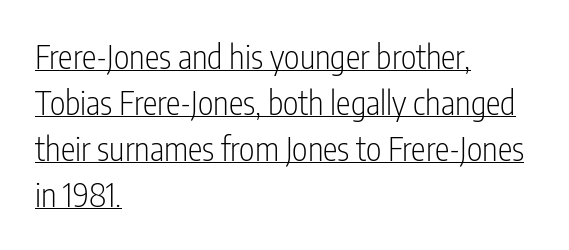
Q: Is the text bold? A: No.
Q: Is the text italic (slanted)? A: No, it is upright.
Q: Is the typeface a serif or a sans-serif typeface? A: Sans-serif.
Q: Is the text underlined? A: Yes.
Q: How is the paragraph aligned? A: Left-aligned.
Q: Is the spacing between letters normal or unusually wide? A: Normal.
Q: Is the spacing between lines tight, normal or loose? A: Normal.
Q: Width (condensed, normal, or wide)? A: Condensed.
Q: Stroke contrast? A: Low.
Q: x-height? A: Medium.
Q: Monospaced? A: No.
